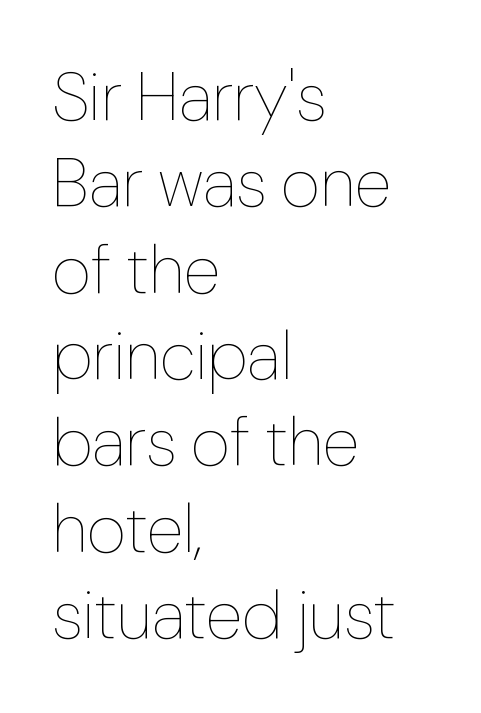
The image shows 68 px thin type, upright; set left-aligned, normal line spacing (1.27x), normal letter spacing, not underlined; low stroke contrast and a medium x-height.
